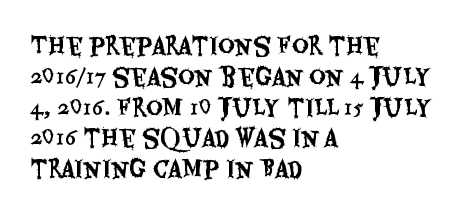
{"italic": "no", "underline": "no", "align": "left", "line_spacing": "normal", "line_spacing_ratio": 1.34, "letter_spacing": "normal", "letter_spacing_em": 0.0, "glyph_px": 23}
